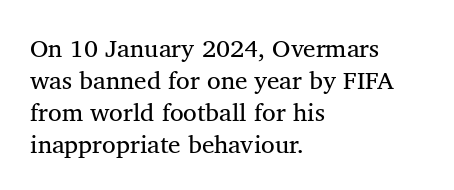
The image shows 25 px text type, upright; set left-aligned, normal line spacing (1.28x), normal letter spacing, not underlined.
